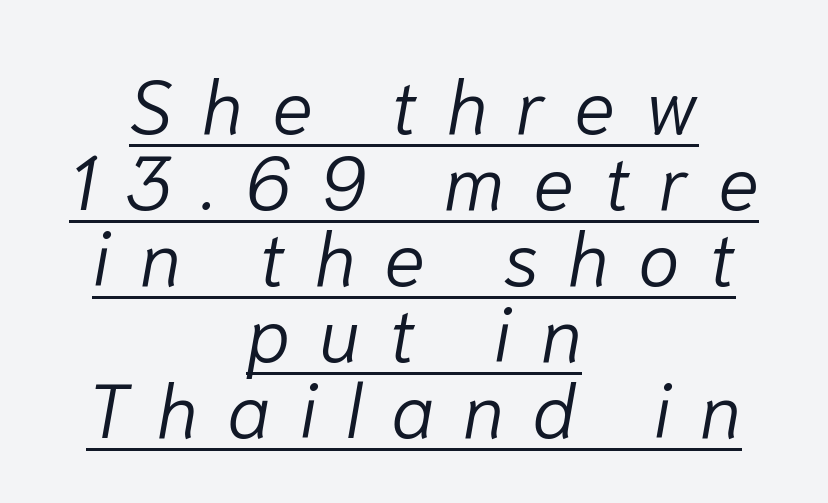
Q: Is the text bold? A: No.
Q: Is the text italic (slanted)? A: Yes, it leans right by about 10 degrees.
Q: Is the text underlined? A: Yes.
Q: How is the paragraph aligned? A: Centered.
Q: Is the spacing between letters normal or unusually wide? A: Unusually wide.
Q: Is the spacing between lines tight, normal or loose? A: Tight.
Q: Width (condensed, normal, or wide)? A: Normal.
Q: Stroke contrast? A: Low.
Q: x-height? A: Medium.
Q: Monospaced? A: No.
